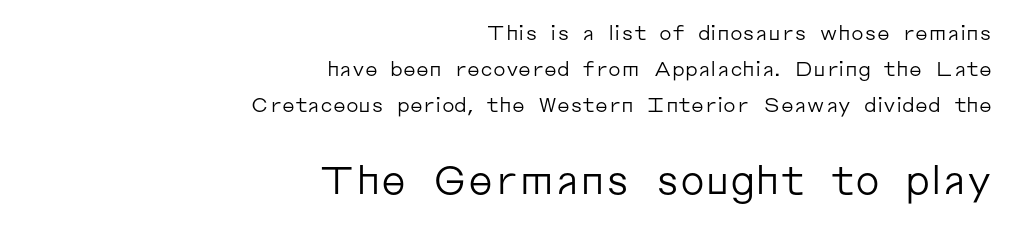
{"serif": "no", "italic": "no", "bold": "no", "weight": "regular", "width": "normal", "stroke_contrast": "low", "x_height": "medium", "monospaced": "no", "underline": "no", "align": "right", "line_spacing_ratio": 1.8, "letter_spacing": "normal", "letter_spacing_em": 0.0, "larger_block": "second", "size_ratio": 1.95, "glyph_px": 39}
